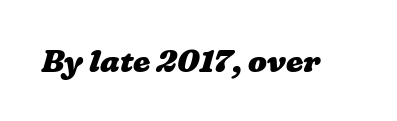
Q: Is the text bold? A: Yes.
Q: Is the text underlined? A: No.
Q: Is the spacing between letters normal or unusually wide? A: Normal.
Q: Width (condensed, normal, or wide)? A: Wide.
Q: Stroke contrast? A: Low.
Q: x-height? A: Medium.
Q: Monospaced? A: No.
